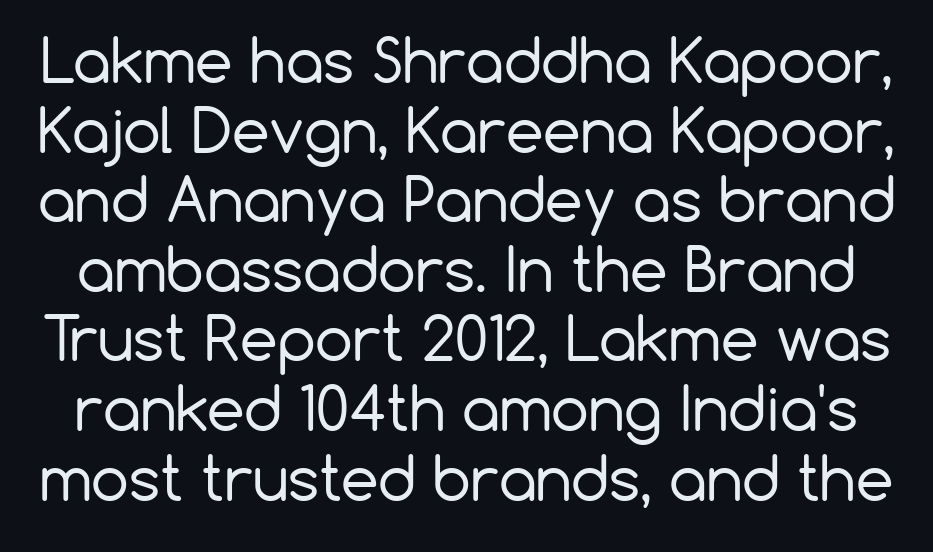
Q: Is the text bold? A: No.
Q: Is the text italic (slanted)? A: No, it is upright.
Q: Is the typeface a serif or a sans-serif typeface? A: Sans-serif.
Q: Is the text underlined? A: No.
Q: Is the spacing between letters normal or unusually wide? A: Normal.
Q: Width (condensed, normal, or wide)? A: Normal.
Q: Stroke contrast? A: Low.
Q: x-height? A: Medium.
Q: Monospaced? A: No.
